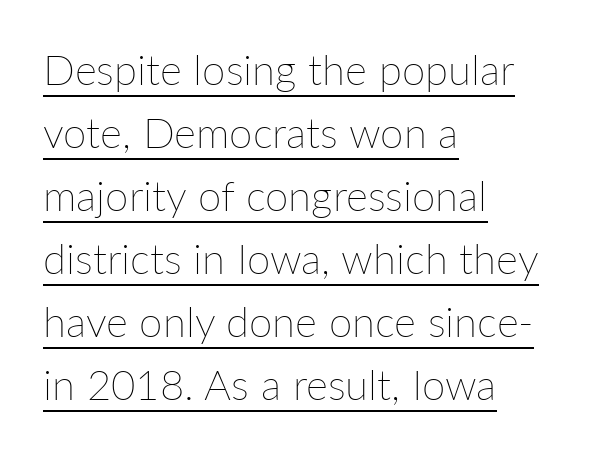
Q: Is the text bold? A: No.
Q: Is the text italic (slanted)? A: No, it is upright.
Q: Is the text underlined? A: Yes.
Q: How is the paragraph aligned? A: Left-aligned.
Q: Is the spacing between letters normal or unusually wide? A: Normal.
Q: Is the spacing between lines tight, normal or loose? A: Normal.
Q: Width (condensed, normal, or wide)? A: Normal.
Q: Stroke contrast? A: Low.
Q: x-height? A: Medium.
Q: Monospaced? A: No.
